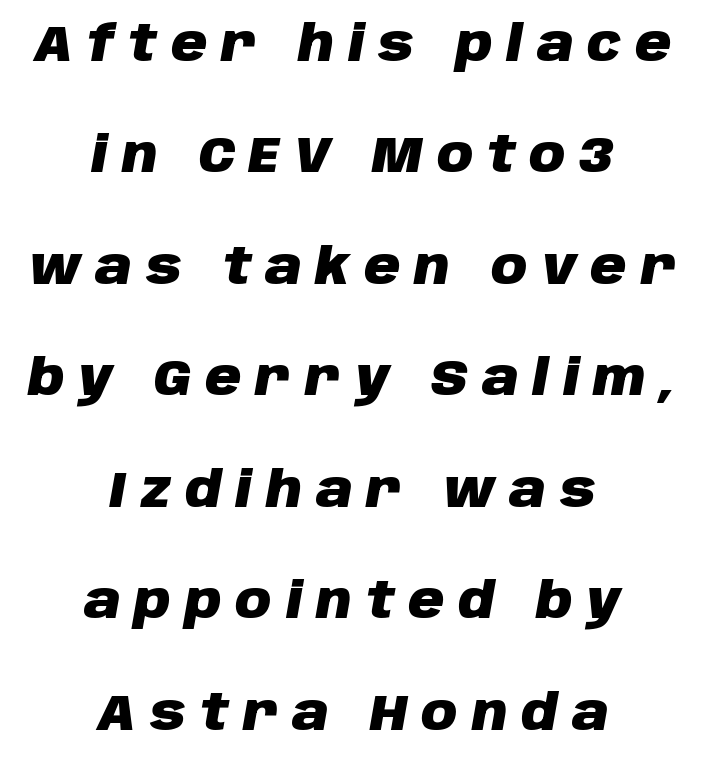
{"italic": "yes", "lean": "right", "slant_degrees": 10, "bold": "yes", "weight": "heavy", "width": "normal", "stroke_contrast": "low", "x_height": "large", "monospaced": "no", "underline": "no", "align": "center", "line_spacing": "loose", "line_spacing_ratio": 2.23, "letter_spacing": "wide", "letter_spacing_em": 0.28, "glyph_px": 50}
